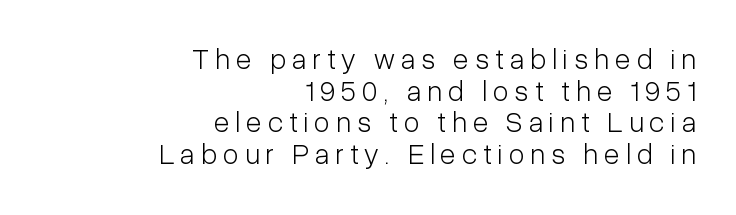
Q: Is the text bold? A: No.
Q: Is the text italic (slanted)? A: No, it is upright.
Q: Is the typeface a serif or a sans-serif typeface? A: Sans-serif.
Q: Is the text underlined? A: No.
Q: How is the paragraph aligned? A: Right-aligned.
Q: Is the spacing between letters normal or unusually wide? A: Unusually wide.
Q: Is the spacing between lines tight, normal or loose? A: Tight.
Q: Width (condensed, normal, or wide)? A: Condensed.
Q: Stroke contrast? A: Low.
Q: x-height? A: Medium.
Q: Monospaced? A: No.
